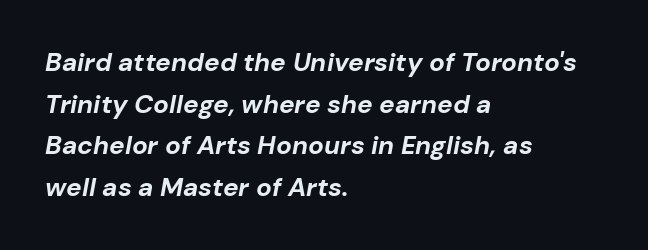
The image shows 26 px bold type, italic (leaning right); set left-aligned, normal line spacing (1.6x), normal letter spacing, not underlined.
